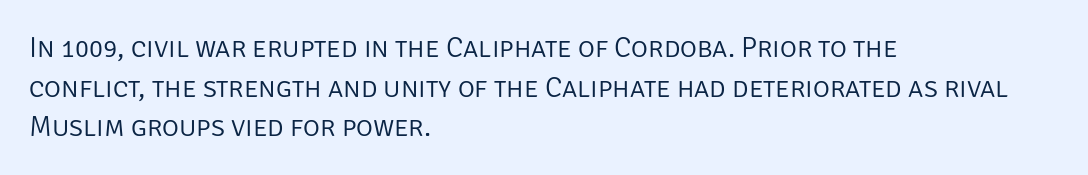
The image shows 29 px light sans-serif type, upright; set left-aligned, normal line spacing (1.37x), normal letter spacing, not underlined; low stroke contrast and a large x-height.
